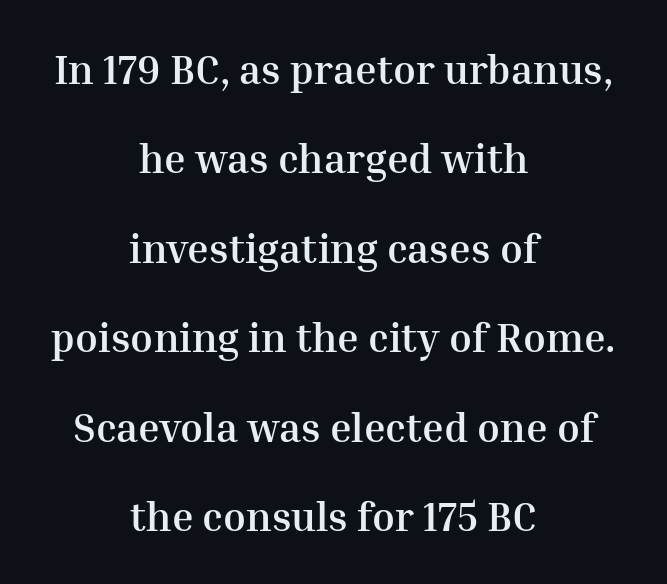
The image shows 41 px semibold serif type, upright; set centered, loose line spacing (2.18x), normal letter spacing, not underlined; medium stroke contrast and a medium x-height.
